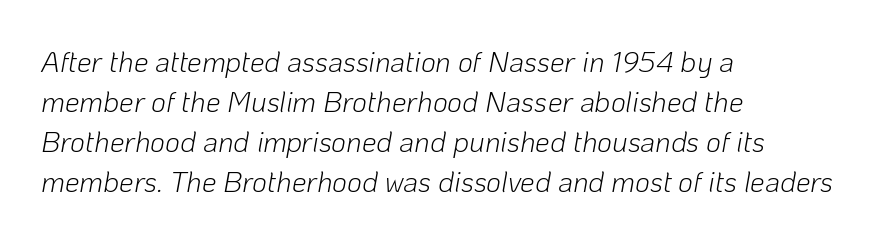
Q: Is the text bold? A: No.
Q: Is the text italic (slanted)? A: Yes, it leans right by about 10 degrees.
Q: Is the text underlined? A: No.
Q: How is the paragraph aligned? A: Left-aligned.
Q: Is the spacing between letters normal or unusually wide? A: Normal.
Q: Is the spacing between lines tight, normal or loose? A: Normal.
Q: Width (condensed, normal, or wide)? A: Normal.
Q: Stroke contrast? A: Low.
Q: x-height? A: Medium.
Q: Monospaced? A: No.
